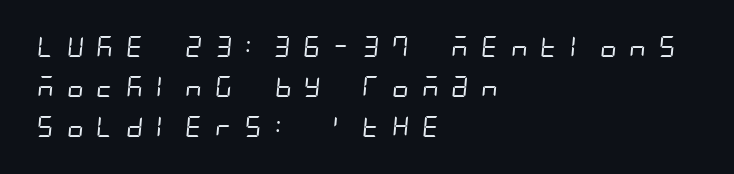
{"bold": "no", "underline": "no", "align": "left", "line_spacing": "loose", "line_spacing_ratio": 1.91, "letter_spacing": "wide", "letter_spacing_em": 0.47, "glyph_px": 21}
